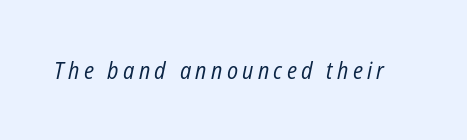
{"italic": "yes", "lean": "right", "slant_degrees": 12, "bold": "no", "underline": "no", "glyph_px": 23}
